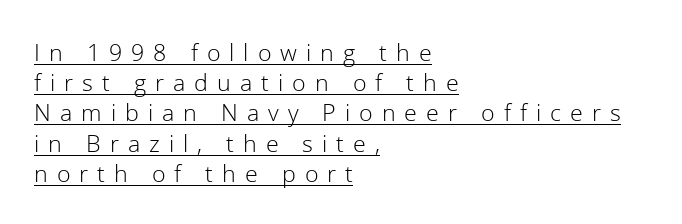
{"italic": "no", "bold": "no", "underline": "yes", "align": "left", "line_spacing_ratio": 1.21, "letter_spacing": "wide", "letter_spacing_em": 0.36, "glyph_px": 25}
